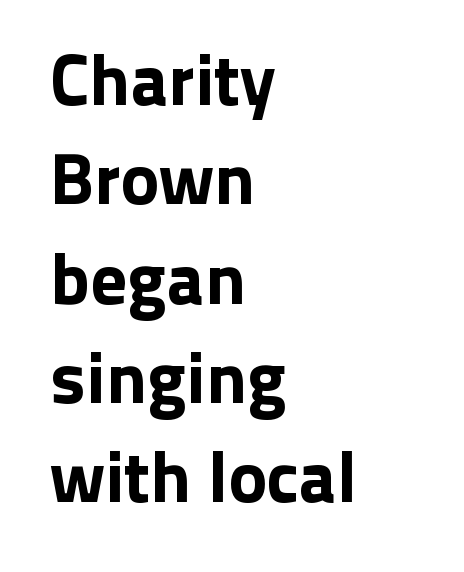
Leading: standard. Line starts are locked; line ends wander. The letters sit at their default tracking, neither squeezed nor spread. Unmarked baselines from the first word to the last. Varying glyph widths throughout — classic text-font behaviour.
